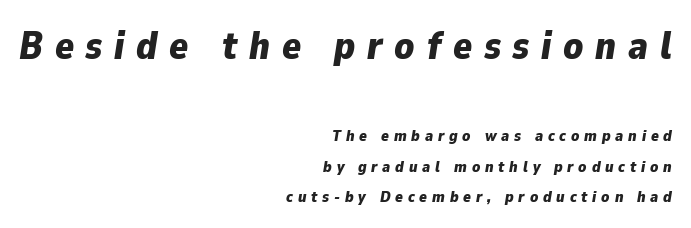
This sample trades compactness for vertical openness between lines. Spacing between characters has been opened up far beyond the box default. If you squint, the top block still reads clearly — it's the larger of the two. The typography opts for an oblique posture over an upright one. Character widths vary here, with narrow letters taking less room than wide ones. Quick note: underline off.
